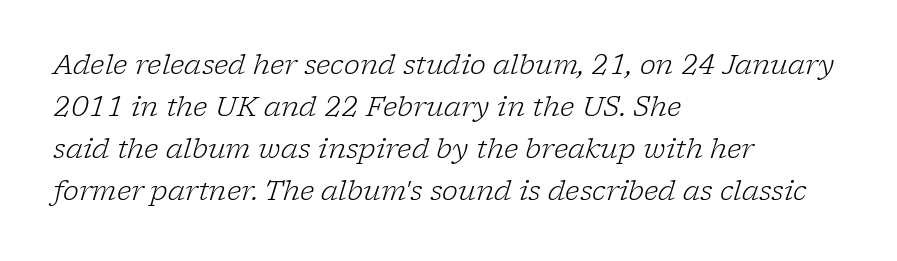
Baseline-to-baseline distance is the conventional proportion of letter height. Heft: none added — not bold. Only glyphs here, with clear space below each row. The face used here has a pronounced slope to its letters.
